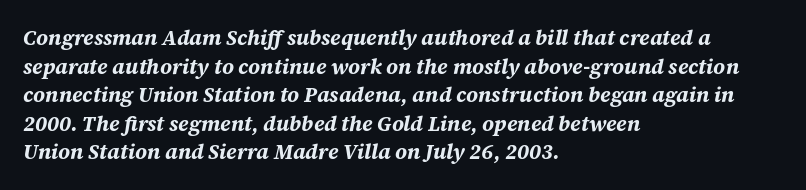
The image shows 21 px bold type, italic (leaning right); set left-aligned, normal line spacing (1.36x), normal letter spacing, not underlined.
